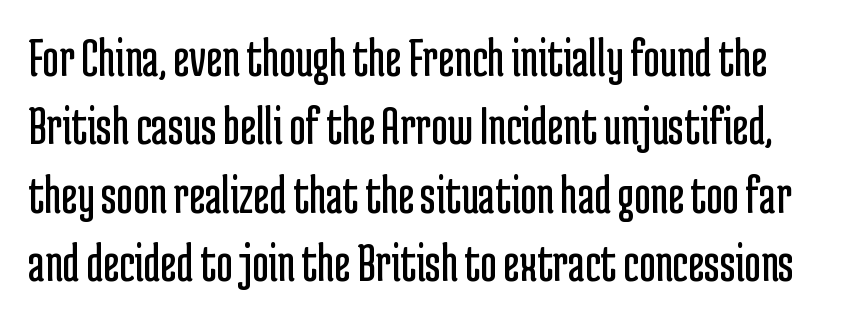
Italic? Not at all — the glyphs are vertical. Heaviness? Minimal to ordinary, like unemphasized prose. You could call the tracking neutral — neither tight nor loose. Check where the strokes stop: nothing finishes them off — pure sans. The rendering uses natural spacing where letterforms have individual widths. The string is rendered with underlining switched off.
